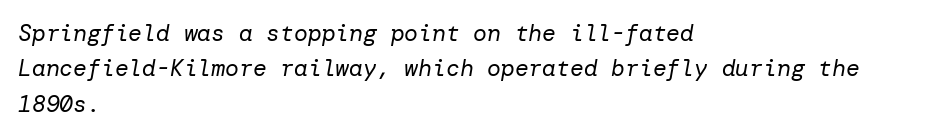
Q: Is the text bold? A: No.
Q: Is the text italic (slanted)? A: Yes, it leans right by about 10 degrees.
Q: Is the text underlined? A: No.
Q: How is the paragraph aligned? A: Left-aligned.
Q: Is the spacing between letters normal or unusually wide? A: Normal.
Q: Is the spacing between lines tight, normal or loose? A: Normal.
